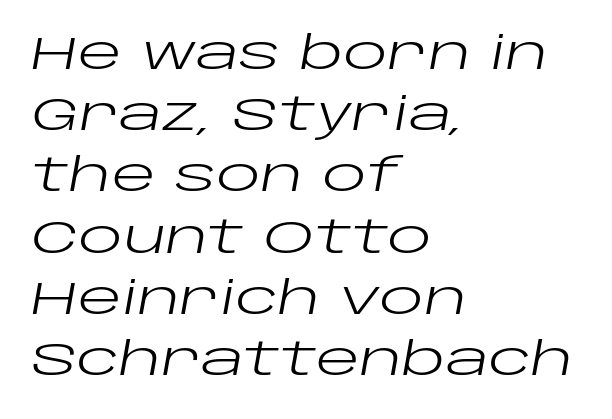
Q: Is the text bold? A: No.
Q: Is the text italic (slanted)? A: Yes, it leans right by about 10 degrees.
Q: Is the text underlined? A: No.
Q: How is the paragraph aligned? A: Left-aligned.
Q: Is the spacing between letters normal or unusually wide? A: Normal.
Q: Is the spacing between lines tight, normal or loose? A: Normal.
Q: Width (condensed, normal, or wide)? A: Wide.
Q: Stroke contrast? A: Low.
Q: x-height? A: Large.
Q: Monospaced? A: No.
